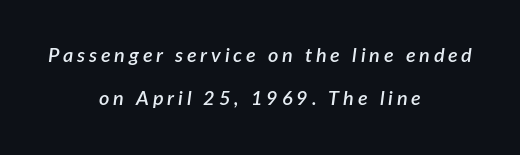
The image shows 20 px text type, italic (leaning right); set centered, loose line spacing (2.16x), not underlined.
